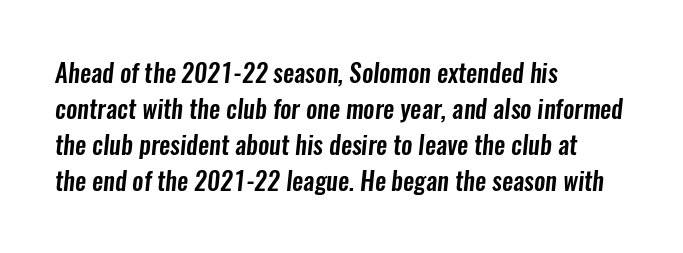
Q: Is the text underlined? A: No.
Q: How is the paragraph aligned? A: Left-aligned.
Q: Is the spacing between letters normal or unusually wide? A: Normal.
Q: Is the spacing between lines tight, normal or loose? A: Normal.
